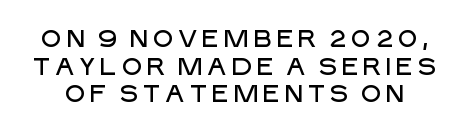
{"italic": "no", "underline": "no", "line_spacing": "tight", "line_spacing_ratio": 1.15, "glyph_px": 24}
